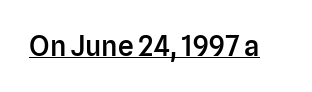
The image shows 28 px semibold sans-serif type, upright; set normal letter spacing, underlined; low stroke contrast and a medium x-height.
